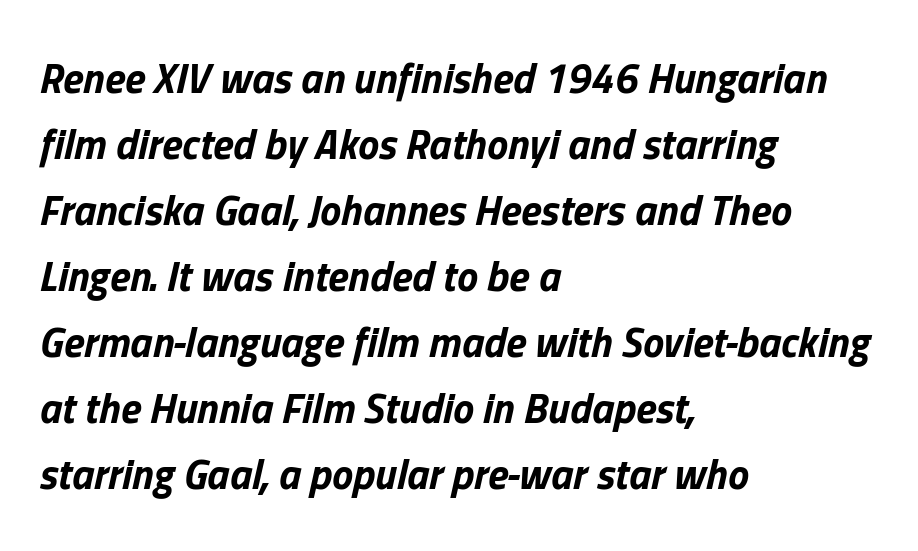
The image shows 42 px bold type, italic (leaning right); set left-aligned, normal line spacing (1.57x), normal letter spacing, not underlined; low stroke contrast and a medium x-height.
